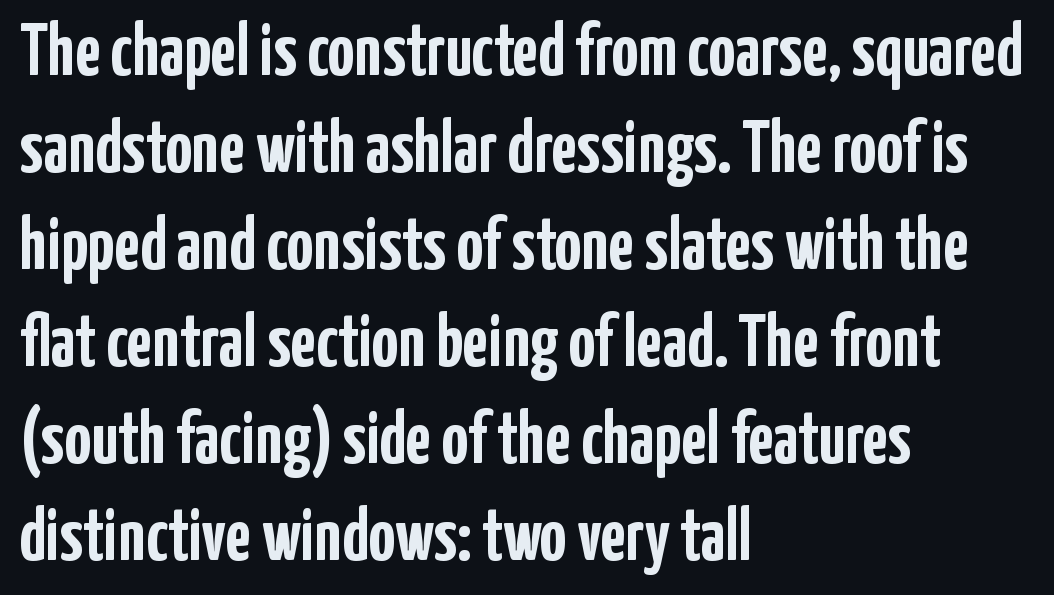
Q: Is the text bold? A: Yes.
Q: Is the text italic (slanted)? A: No, it is upright.
Q: Is the typeface a serif or a sans-serif typeface? A: Sans-serif.
Q: Is the text underlined? A: No.
Q: How is the paragraph aligned? A: Left-aligned.
Q: Is the spacing between letters normal or unusually wide? A: Normal.
Q: Is the spacing between lines tight, normal or loose? A: Normal.
Q: Width (condensed, normal, or wide)? A: Condensed.
Q: Stroke contrast? A: Low.
Q: x-height? A: Medium.
Q: Monospaced? A: No.
